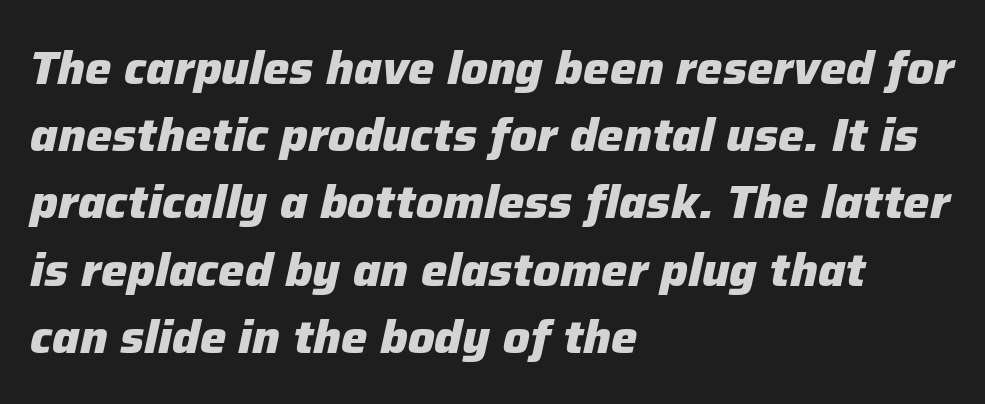
The image shows 47 px heavy type, italic (leaning right); set left-aligned, normal line spacing (1.43x), normal letter spacing, not underlined; low stroke contrast and a medium x-height.
